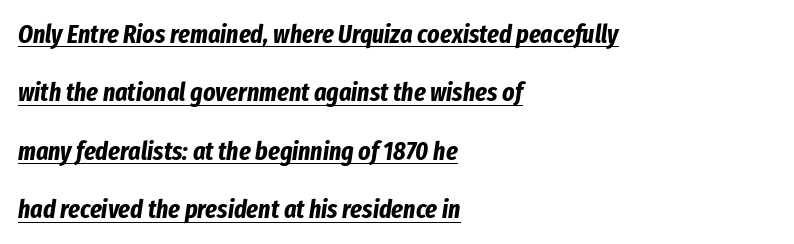
The paragraph shown leans on its left margin. Baseline-to-baseline distance is far greater than the letter height. Honestly, the underline is the first thing you notice here. Tracking value appears to be zero — textbook default spacing.
